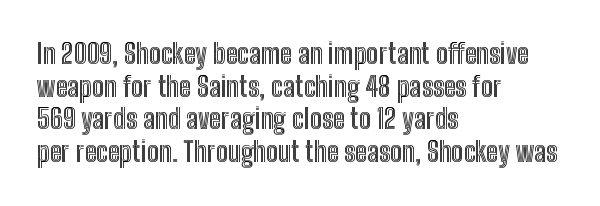
{"italic": "no", "underline": "no", "align": "left", "line_spacing_ratio": 1.21, "letter_spacing": "normal", "letter_spacing_em": 0.0, "glyph_px": 27}
